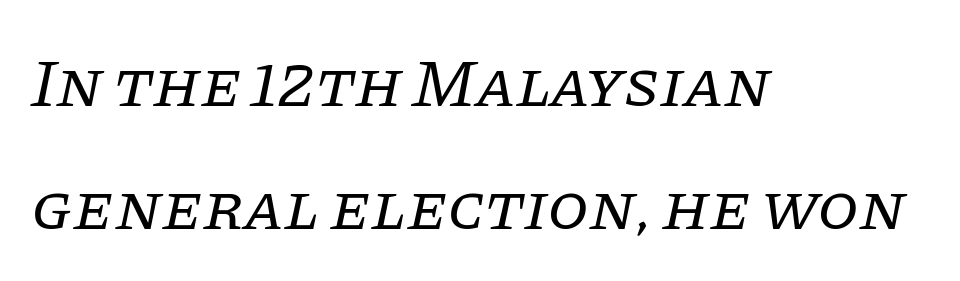
Is the letter spacing exaggerated? No — it looks like the ordinary default. The glyphs in this specimen are seriffed. Underlining? Definitely not there. Every character sits at an angle, as italics do.
